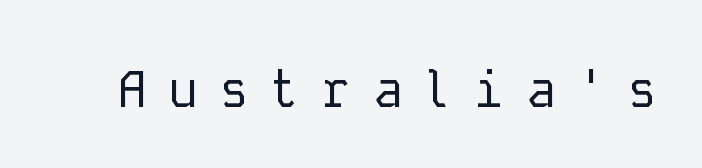
The image shows 51 px regular-weight sans-serif type, upright, monospaced; set unusually wide letter spacing (+0.4 em), not underlined; low stroke contrast and a medium x-height.
